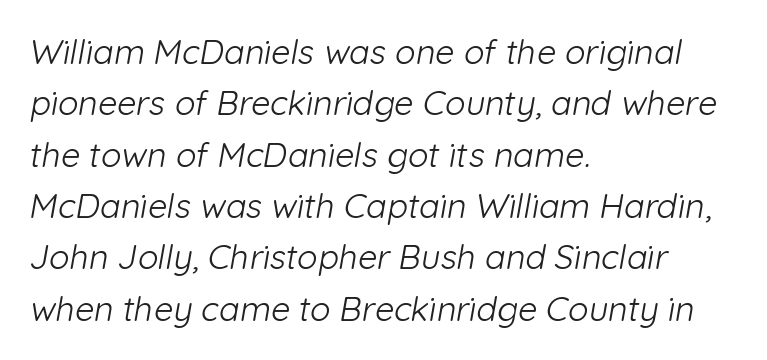
Q: Is the text bold? A: No.
Q: Is the typeface a serif or a sans-serif typeface? A: Sans-serif.
Q: Is the text underlined? A: No.
Q: How is the paragraph aligned? A: Left-aligned.
Q: Is the spacing between letters normal or unusually wide? A: Normal.
Q: Is the spacing between lines tight, normal or loose? A: Normal.
Q: Width (condensed, normal, or wide)? A: Normal.
Q: Stroke contrast? A: Low.
Q: x-height? A: Medium.
Q: Monospaced? A: No.
